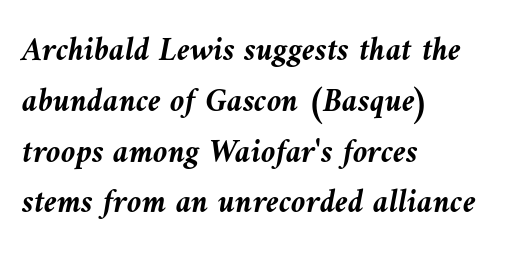
The image shows 33 px semibold type, italic (leaning left); set left-aligned, normal line spacing (1.54x), normal letter spacing, not underlined; medium stroke contrast and a medium x-height.
